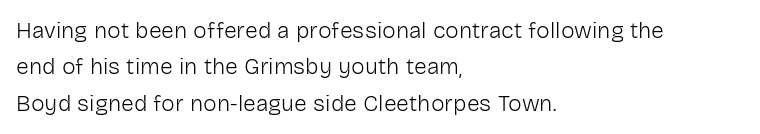
The image shows 23 px text type, upright; set left-aligned, normal line spacing (1.58x), normal letter spacing, not underlined.
